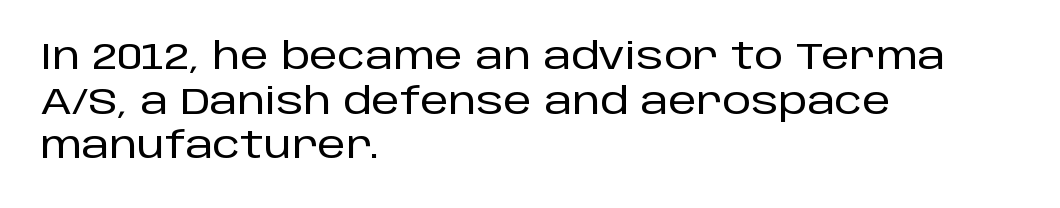
The image shows 36 px sans-serif type, upright; set left-aligned, line spacing 1.24x, normal letter spacing, not underlined; low stroke contrast and a large x-height.
